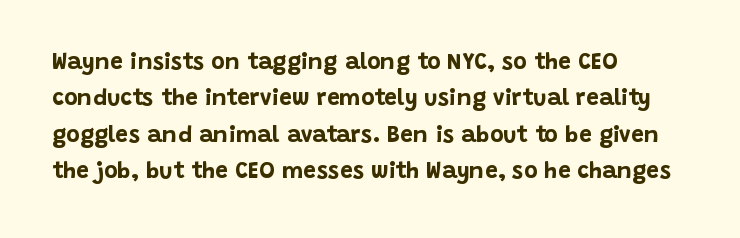
Q: Is the text bold? A: Yes.
Q: Is the text italic (slanted)? A: No, it is upright.
Q: Is the text underlined? A: No.
Q: How is the paragraph aligned? A: Left-aligned.
Q: Is the spacing between letters normal or unusually wide? A: Normal.
Q: Is the spacing between lines tight, normal or loose? A: Normal.
